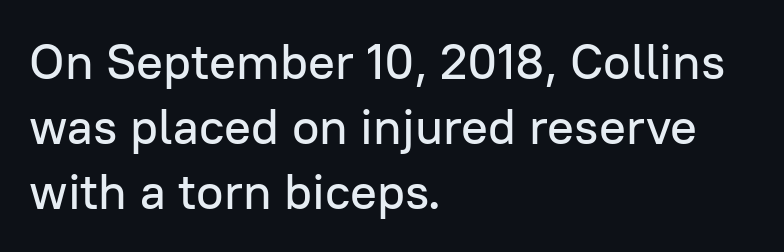
Q: Is the text italic (slanted)? A: No, it is upright.
Q: Is the typeface a serif or a sans-serif typeface? A: Sans-serif.
Q: Is the text underlined? A: No.
Q: How is the paragraph aligned? A: Left-aligned.
Q: Is the spacing between letters normal or unusually wide? A: Normal.
Q: Is the spacing between lines tight, normal or loose? A: Normal.
Q: Width (condensed, normal, or wide)? A: Normal.
Q: Stroke contrast? A: Low.
Q: x-height? A: Medium.
Q: Monospaced? A: No.
